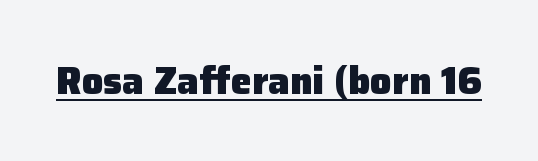
The image shows 38 px heavy sans-serif type, upright; set normal letter spacing, underlined; low stroke contrast and a medium x-height.
